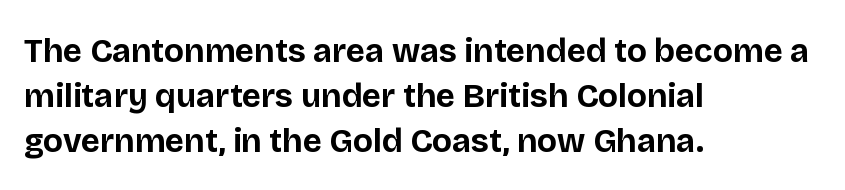
Q: Is the text bold? A: Yes.
Q: Is the text italic (slanted)? A: No, it is upright.
Q: Is the typeface a serif or a sans-serif typeface? A: Sans-serif.
Q: Is the text underlined? A: No.
Q: How is the paragraph aligned? A: Left-aligned.
Q: Is the spacing between letters normal or unusually wide? A: Normal.
Q: Is the spacing between lines tight, normal or loose? A: Normal.
Q: Width (condensed, normal, or wide)? A: Normal.
Q: Stroke contrast? A: Low.
Q: x-height? A: Large.
Q: Monospaced? A: No.
